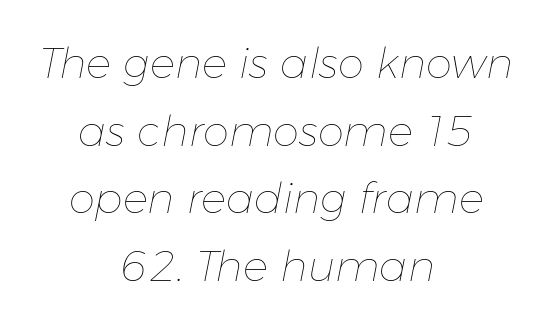
{"italic": "yes", "lean": "right", "slant_degrees": 11, "bold": "no", "weight": "thin", "width": "normal", "stroke_contrast": "low", "x_height": "medium", "monospaced": "no", "underline": "no", "align": "center", "line_spacing": "normal", "line_spacing_ratio": 1.61, "letter_spacing": "normal", "letter_spacing_em": 0.0, "glyph_px": 42}
